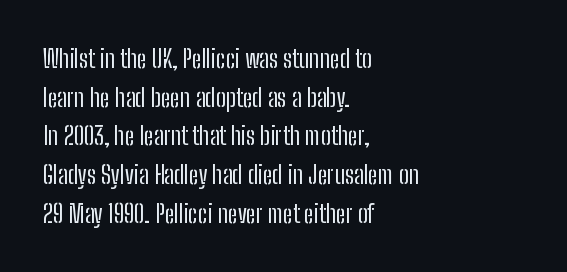
Notice how descenders clear the ascenders below comfortably — that's standard leading. Posture: vertical. Letter spacing: default. This rendering uses left alignment, leaving the right contour irregular.
